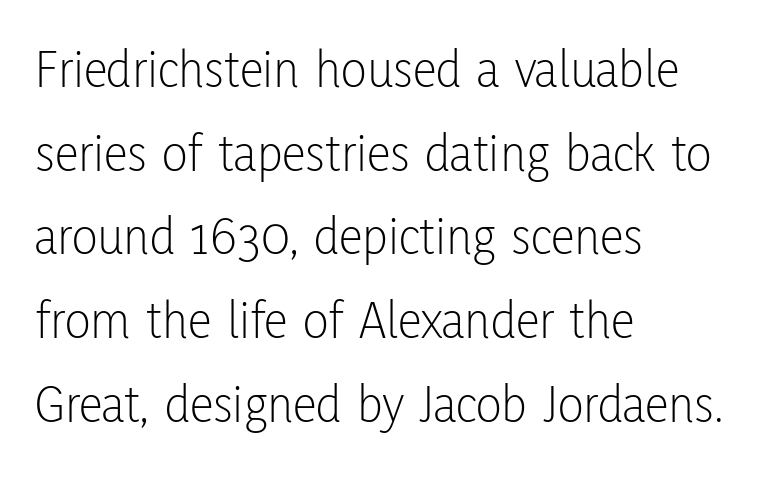
{"serif": "no", "italic": "no", "bold": "no", "weight": "light", "width": "condensed", "stroke_contrast": "low", "x_height": "medium", "monospaced": "no", "underline": "no", "align": "left", "line_spacing": "normal", "line_spacing_ratio": 1.55, "letter_spacing": "normal", "letter_spacing_em": 0.0, "glyph_px": 54}
